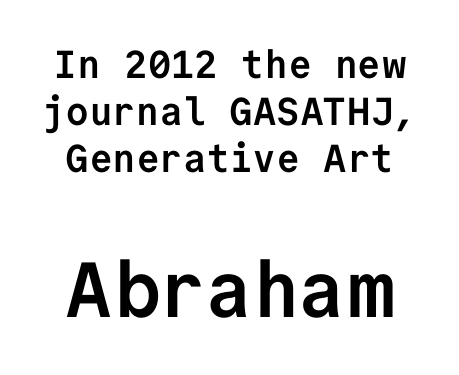
{"serif": "no", "italic": "no", "bold": "yes", "weight": "semibold", "width": "normal", "stroke_contrast": "low", "x_height": "medium", "monospaced": "yes", "underline": "no", "line_spacing_ratio": 1.21, "letter_spacing": "normal", "letter_spacing_em": 0.0, "larger_block": "second", "size_ratio": 2.0, "glyph_px": 78}
